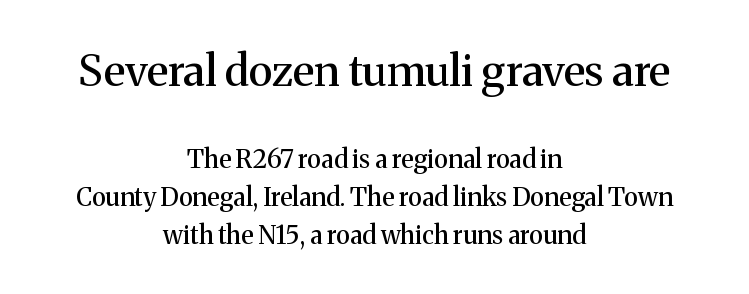
Q: Is the text italic (slanted)? A: No, it is upright.
Q: Is the typeface a serif or a sans-serif typeface? A: Serif.
Q: Is the text underlined? A: No.
Q: How is the paragraph aligned? A: Centered.
Q: Is the spacing between letters normal or unusually wide? A: Normal.
Q: Is the spacing between lines tight, normal or loose? A: Normal.
Q: Which block of text is set in a larger size, the first (top) or the second (bottom)? A: The first (top) one.
Q: Width (condensed, normal, or wide)? A: Normal.
Q: Stroke contrast? A: Medium.
Q: x-height? A: Medium.
Q: Monospaced? A: No.
